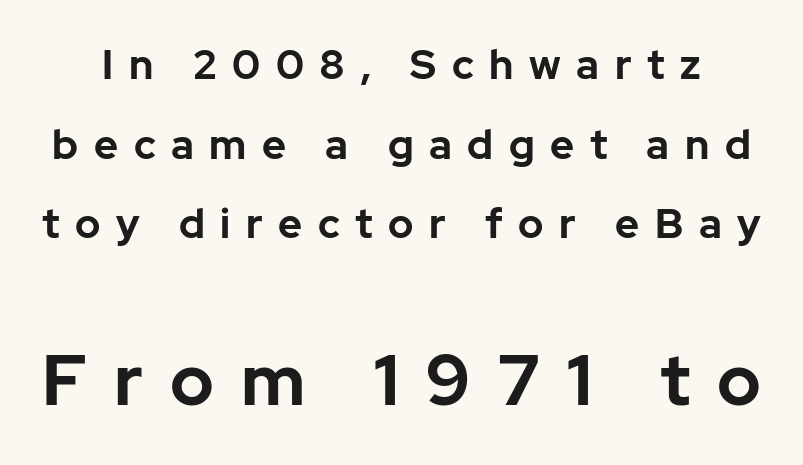
{"serif": "no", "italic": "no", "bold": "yes", "weight": "bold", "width": "normal", "stroke_contrast": "low", "x_height": "medium", "monospaced": "no", "underline": "no", "line_spacing": "loose", "line_spacing_ratio": 1.94, "letter_spacing": "wide", "letter_spacing_em": 0.38, "larger_block": "second", "size_ratio": 1.73, "glyph_px": 71}
